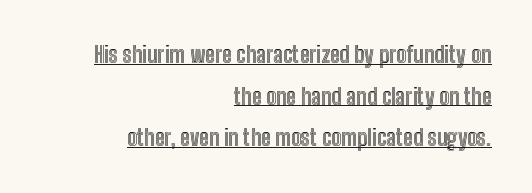
The image shows 22 px text type, upright; set right-aligned, line spacing 1.89x, normal letter spacing, underlined.
